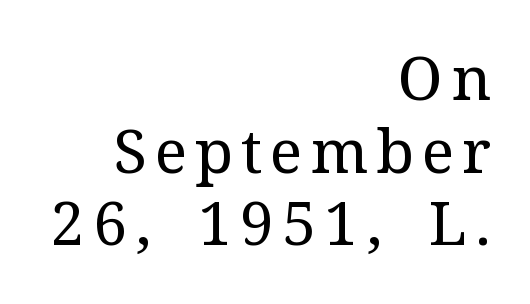
The image shows 61 px regular-weight serif type, upright; set right-aligned, line spacing 1.19x, not underlined; medium stroke contrast and a medium x-height.
